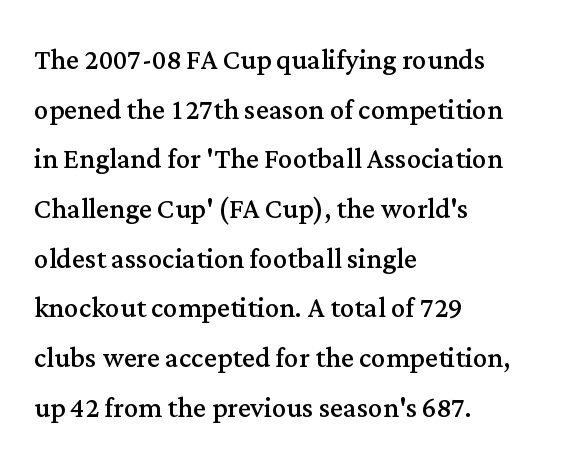
Q: Is the text bold? A: No.
Q: Is the text italic (slanted)? A: No, it is upright.
Q: Is the typeface a serif or a sans-serif typeface? A: Serif.
Q: Is the text underlined? A: No.
Q: How is the paragraph aligned? A: Left-aligned.
Q: Is the spacing between letters normal or unusually wide? A: Normal.
Q: Is the spacing between lines tight, normal or loose? A: Normal.
Q: Width (condensed, normal, or wide)? A: Normal.
Q: Stroke contrast? A: Medium.
Q: x-height? A: Medium.
Q: Monospaced? A: No.
